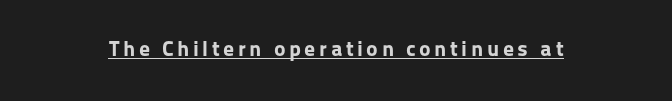
Q: Is the text bold? A: Yes.
Q: Is the text italic (slanted)? A: No, it is upright.
Q: Is the text underlined? A: Yes.
